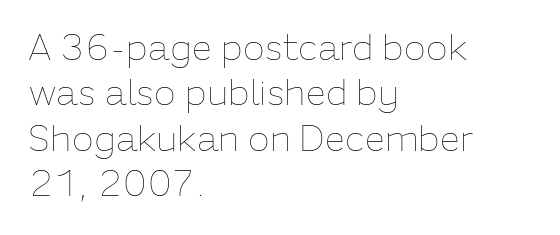
Quick note: not italic, upright. Every row of glyphs begins at an identical x-position on the left. A typesetter would call this proportional, since set widths differ per character. How are the letters spaced? Ordinarily, with no added tracking.
